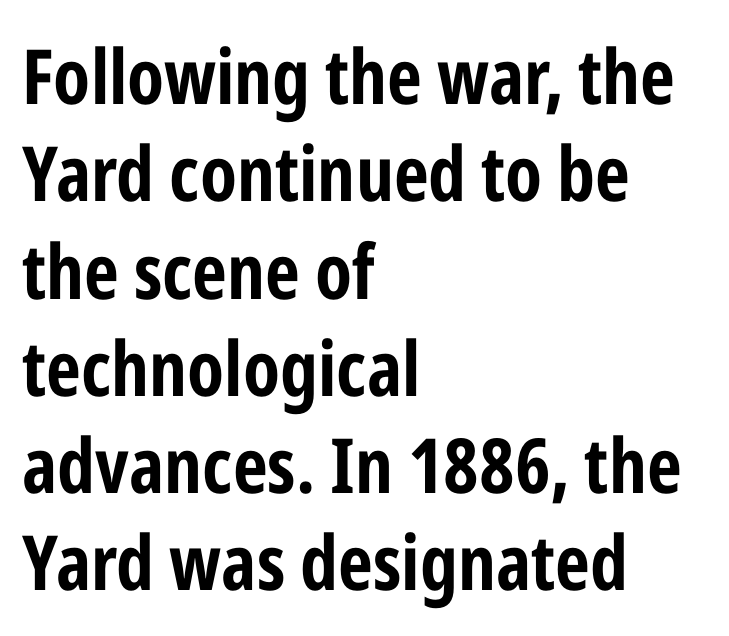
Type without underlining. Typeset ragged right — the left edge is the straight one. Inter-character spacing is left at the font's built-in metrics. Look at the stroke-to-counter ratio: heavy, a bold. In terms of posture, this sample is upright. In terms of leading, this rendering sits right in the middle.
